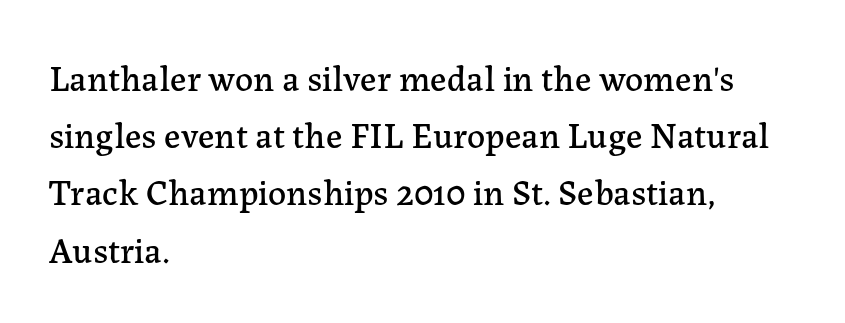
When letters stand straight like this, we call the style roman or upright. The rag falls on the right side of this text block. Is this a fixed-width face? No — the glyphs have proportional, varying widths. No word sits above an underline.
